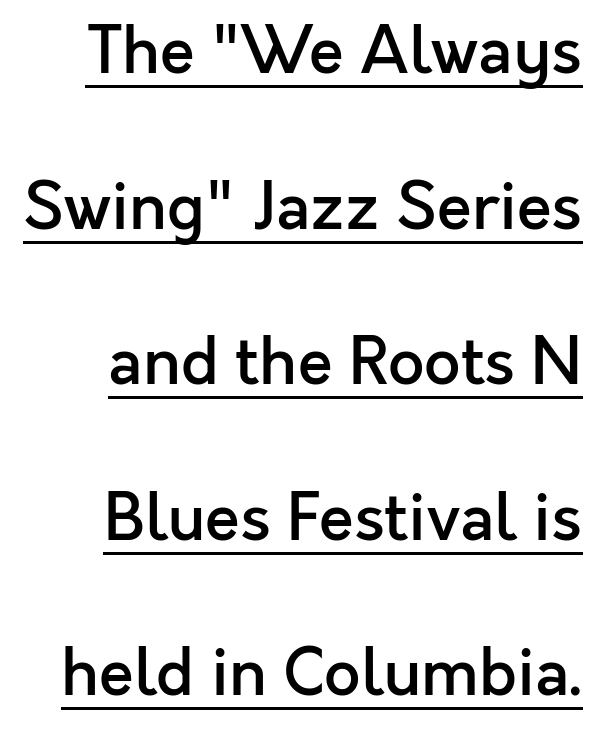
The image shows 64 px semibold sans-serif type, upright; set right-aligned, loose line spacing (2.43x), normal letter spacing, underlined; a medium x-height.
